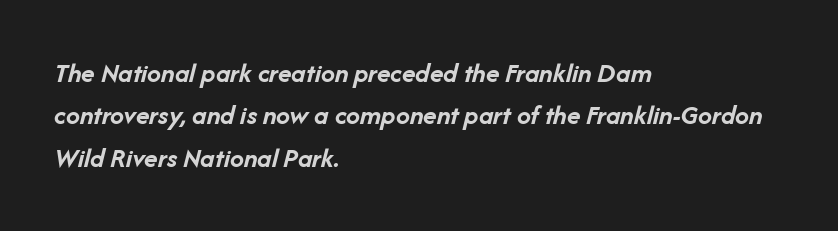
{"italic": "yes", "lean": "right", "slant_degrees": 14, "bold": "yes", "weight": "semibold", "width": "normal", "stroke_contrast": "low", "x_height": "medium", "monospaced": "no", "underline": "no", "align": "left", "line_spacing": "normal", "line_spacing_ratio": 1.51, "letter_spacing": "normal", "letter_spacing_em": 0.0, "glyph_px": 28}
